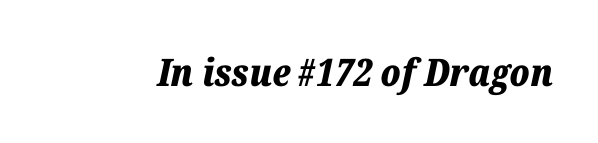
Q: Is the text bold? A: Yes.
Q: Is the text italic (slanted)? A: Yes, it leans right by about 12 degrees.
Q: Is the text underlined? A: No.
Q: Is the spacing between letters normal or unusually wide? A: Normal.
Q: Width (condensed, normal, or wide)? A: Normal.
Q: Stroke contrast? A: Low.
Q: x-height? A: Medium.
Q: Monospaced? A: No.
